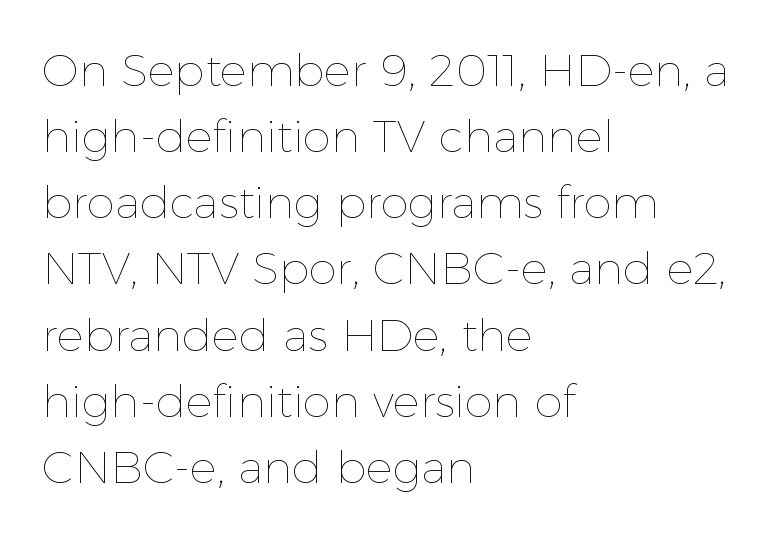
Letters rest on an invisible, unmarked baseline. Ascenders rise straight up at ninety degrees. Does the copy run flush right? No — it runs flush left. Here the glyphs are tracked normally, forming tight word shapes.
